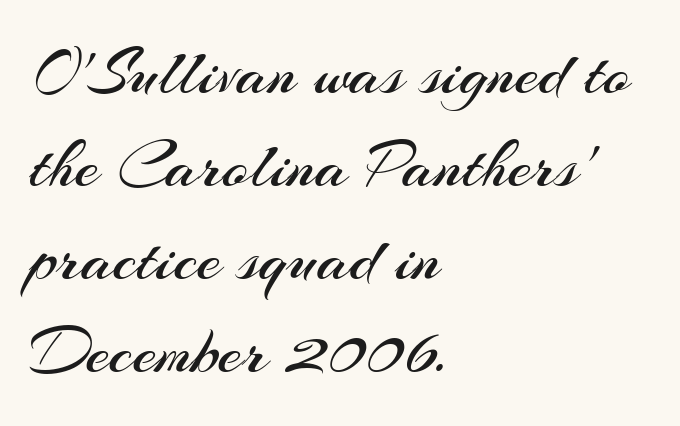
{"serif": "no", "bold": "no", "weight": "regular", "width": "normal", "stroke_contrast": "medium", "x_height": "small", "monospaced": "no", "underline": "no", "align": "left", "line_spacing": "normal", "line_spacing_ratio": 1.37, "letter_spacing": "normal", "letter_spacing_em": 0.0, "glyph_px": 68}
